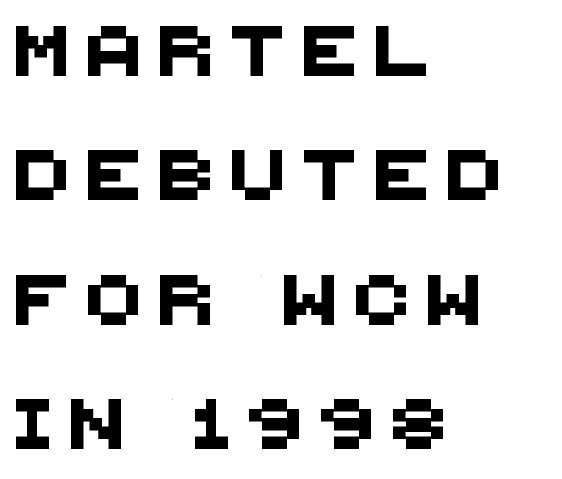
The type is letterspaced generously, with wide tracking. Look at the bottom of the vertical strokes: they stop flat, with no serifs. The paragraph has a hard left edge and a soft right edge. This block would shrink considerably if given ordinary leading; it's expanded now.
